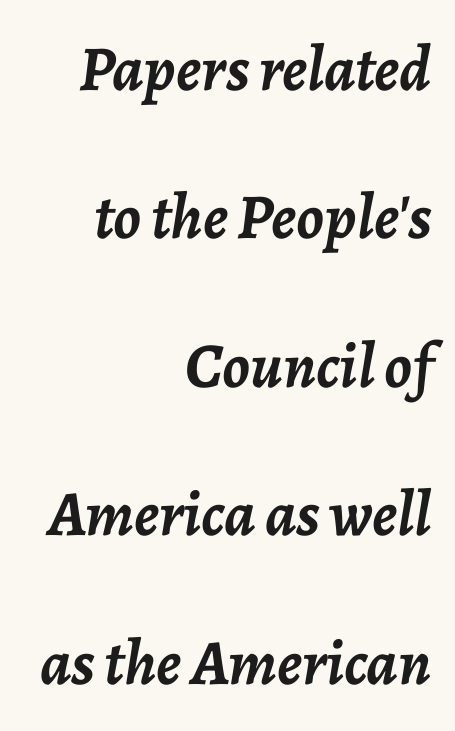
{"italic": "yes", "lean": "right", "slant_degrees": 7, "bold": "yes", "weight": "semibold", "width": "normal", "stroke_contrast": "low", "x_height": "medium", "monospaced": "no", "underline": "no", "align": "right", "line_spacing": "loose", "line_spacing_ratio": 2.32, "letter_spacing": "normal", "letter_spacing_em": 0.0, "glyph_px": 64}
